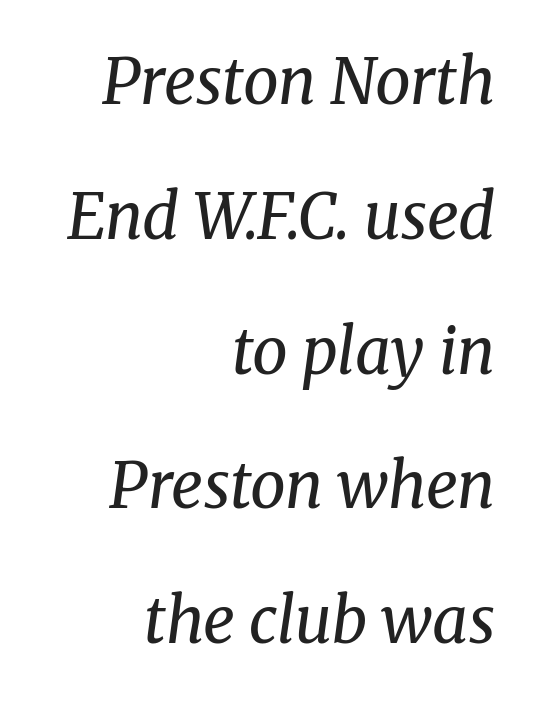
{"serif": "yes", "italic": "yes", "lean": "right", "slant_degrees": 8, "bold": "no", "weight": "regular", "width": "normal", "stroke_contrast": "medium", "x_height": "medium", "monospaced": "no", "underline": "no", "align": "right", "line_spacing": "loose", "line_spacing_ratio": 2.14, "letter_spacing": "normal", "letter_spacing_em": 0.0, "glyph_px": 63}
